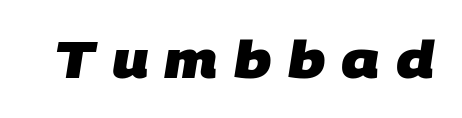
Q: Is the text bold? A: Yes.
Q: Is the typeface a serif or a sans-serif typeface? A: Sans-serif.
Q: Is the text underlined? A: No.
Q: Is the spacing between letters normal or unusually wide? A: Unusually wide.
Q: Width (condensed, normal, or wide)? A: Normal.
Q: Stroke contrast? A: Low.
Q: x-height? A: Large.
Q: Monospaced? A: No.
